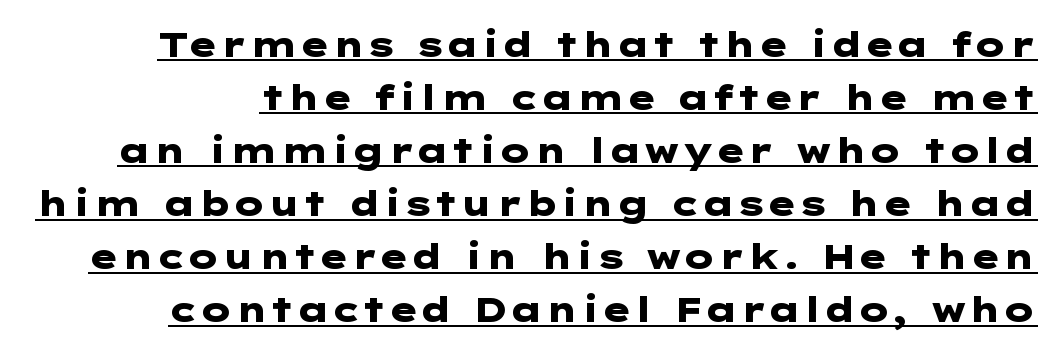
Q: Is the text bold? A: Yes.
Q: Is the text italic (slanted)? A: No, it is upright.
Q: Is the typeface a serif or a sans-serif typeface? A: Sans-serif.
Q: Is the text underlined? A: Yes.
Q: Is the spacing between letters normal or unusually wide? A: Normal.
Q: Is the spacing between lines tight, normal or loose? A: Normal.
Q: Width (condensed, normal, or wide)? A: Wide.
Q: Stroke contrast? A: Low.
Q: x-height? A: Medium.
